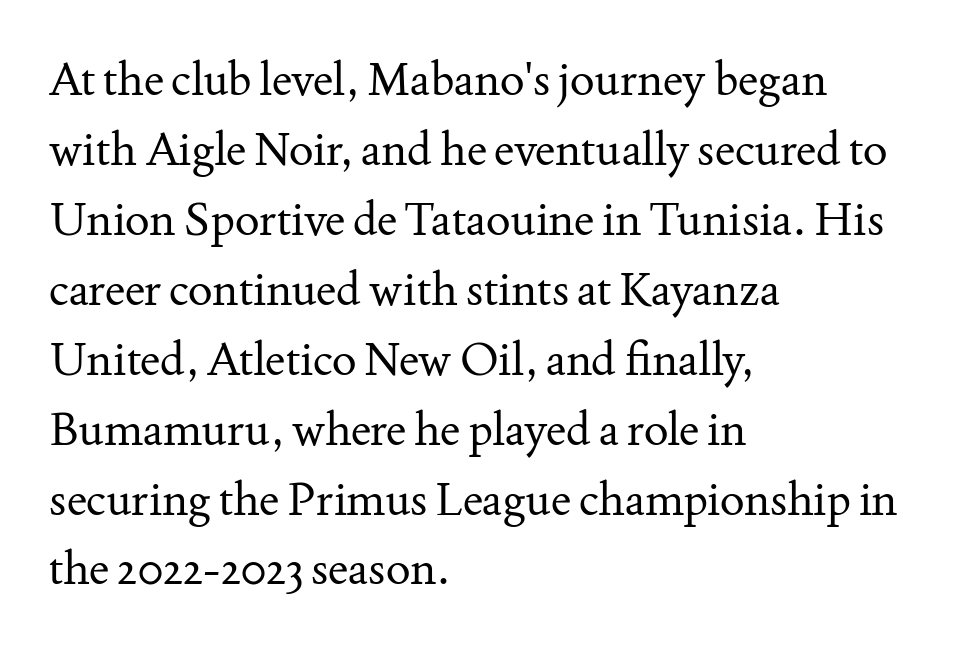
The image shows 46 px regular-weight serif type, upright; set left-aligned, normal line spacing (1.52x), normal letter spacing, not underlined; medium stroke contrast and a small x-height.
